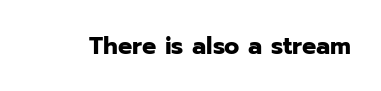
Q: Is the text bold? A: Yes.
Q: Is the text italic (slanted)? A: No, it is upright.
Q: Is the text underlined? A: No.
Q: Is the spacing between letters normal or unusually wide? A: Normal.
